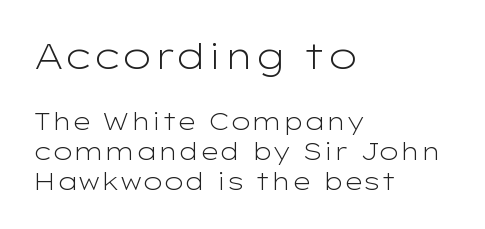
Q: Is the text bold? A: No.
Q: Is the text italic (slanted)? A: No, it is upright.
Q: Is the typeface a serif or a sans-serif typeface? A: Sans-serif.
Q: Is the text underlined? A: No.
Q: How is the paragraph aligned? A: Left-aligned.
Q: Is the spacing between letters normal or unusually wide? A: Normal.
Q: Which block of text is set in a larger size, the first (top) or the second (bottom)? A: The first (top) one.
Q: Width (condensed, normal, or wide)? A: Wide.
Q: Stroke contrast? A: Low.
Q: x-height? A: Medium.
Q: Monospaced? A: No.
